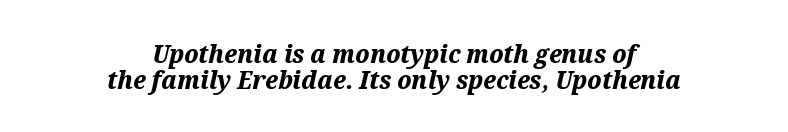
{"italic": "yes", "lean": "right", "slant_degrees": 12, "bold": "yes", "underline": "no", "align": "center", "line_spacing": "tight", "line_spacing_ratio": 0.99, "letter_spacing": "normal", "letter_spacing_em": 0.0, "glyph_px": 26}
